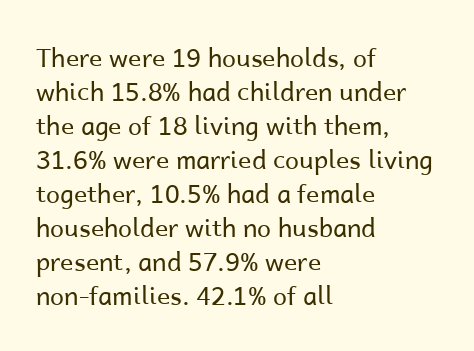
{"italic": "no", "bold": "no", "underline": "no", "align": "left", "line_spacing": "normal", "line_spacing_ratio": 1.36, "letter_spacing": "normal", "letter_spacing_em": 0.0, "glyph_px": 25}
